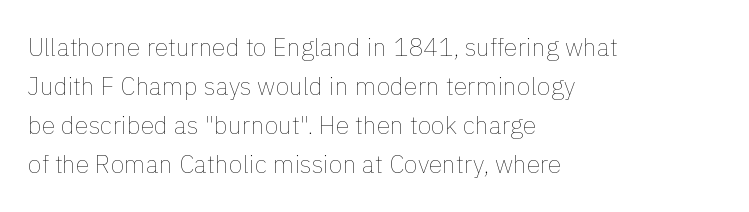
Q: Is the text bold? A: No.
Q: Is the text italic (slanted)? A: No, it is upright.
Q: Is the text underlined? A: No.
Q: How is the paragraph aligned? A: Left-aligned.
Q: Is the spacing between letters normal or unusually wide? A: Normal.
Q: Is the spacing between lines tight, normal or loose? A: Normal.
